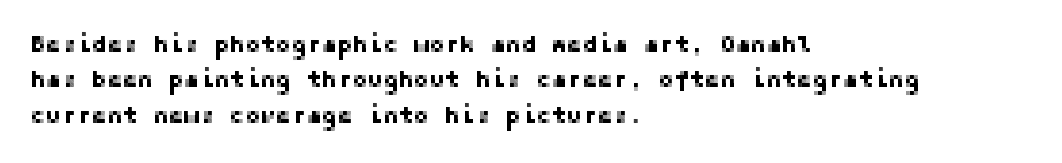
{"italic": "no", "underline": "no", "align": "left", "line_spacing": "normal", "line_spacing_ratio": 1.54, "letter_spacing": "normal", "letter_spacing_em": 0.0, "glyph_px": 23}
